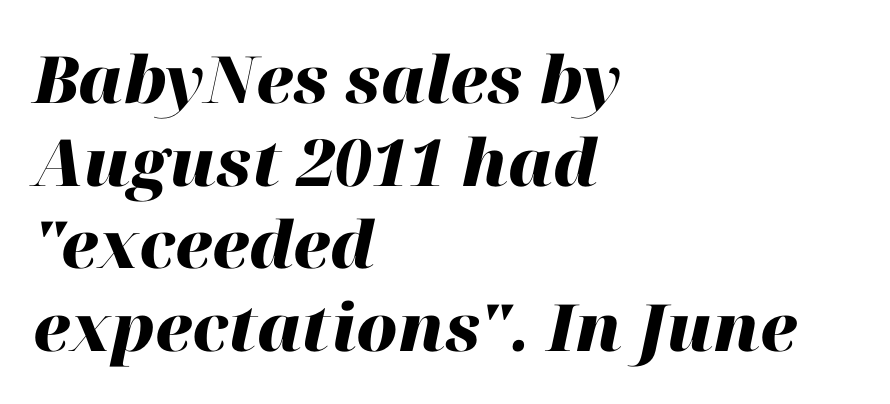
{"italic": "yes", "lean": "right", "slant_degrees": 12, "bold": "yes", "weight": "heavy", "width": "normal", "stroke_contrast": "high", "x_height": "medium", "monospaced": "no", "underline": "no", "align": "left", "line_spacing": "normal", "line_spacing_ratio": 1.27, "letter_spacing": "normal", "letter_spacing_em": 0.0, "glyph_px": 65}
